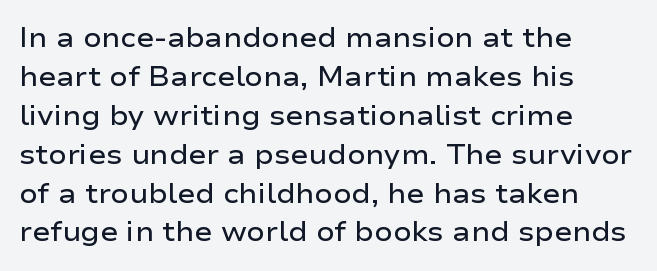
{"italic": "no", "bold": "semi", "underline": "no", "align": "left", "line_spacing": "normal", "line_spacing_ratio": 1.44, "letter_spacing": "normal", "letter_spacing_em": 0.0, "glyph_px": 27}
